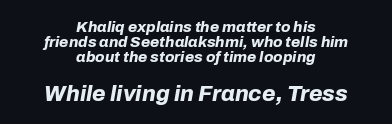
Q: Is the text bold? A: Yes.
Q: Is the text italic (slanted)? A: Yes, it leans right by about 10 degrees.
Q: Is the text underlined? A: No.
Q: How is the paragraph aligned? A: Centered.
Q: Is the spacing between letters normal or unusually wide? A: Normal.
Q: Is the spacing between lines tight, normal or loose? A: Tight.
Q: Which block of text is set in a larger size, the first (top) or the second (bottom)? A: The second (bottom) one.
